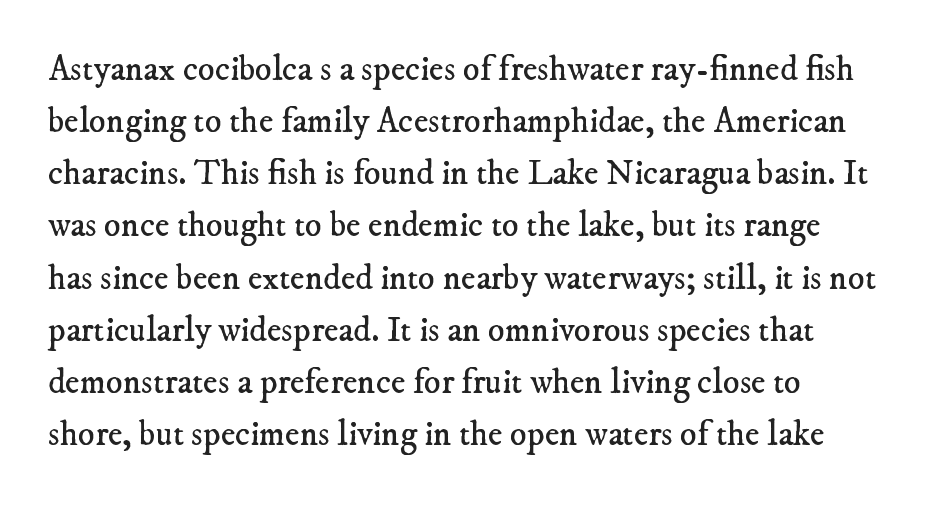
The image shows 35 px regular-weight serif type; set normal line spacing (1.49x), normal letter spacing, not underlined; low stroke contrast and a small x-height.
